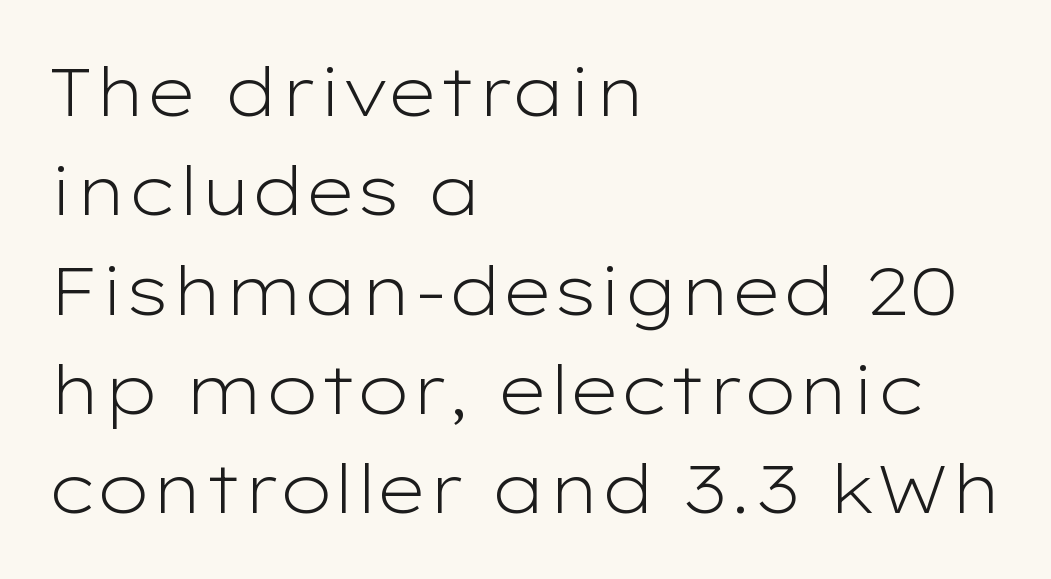
A student would call this left alignment; a typographer would say flush left, rag right. The words here are not underlined. Varying glyph widths throughout — classic text-font behaviour. The axis of the letterforms is exactly vertical. Is the letter spacing exaggerated? No — it looks like the ordinary default. Notice how descenders clear the ascenders below comfortably — that's standard leading.
